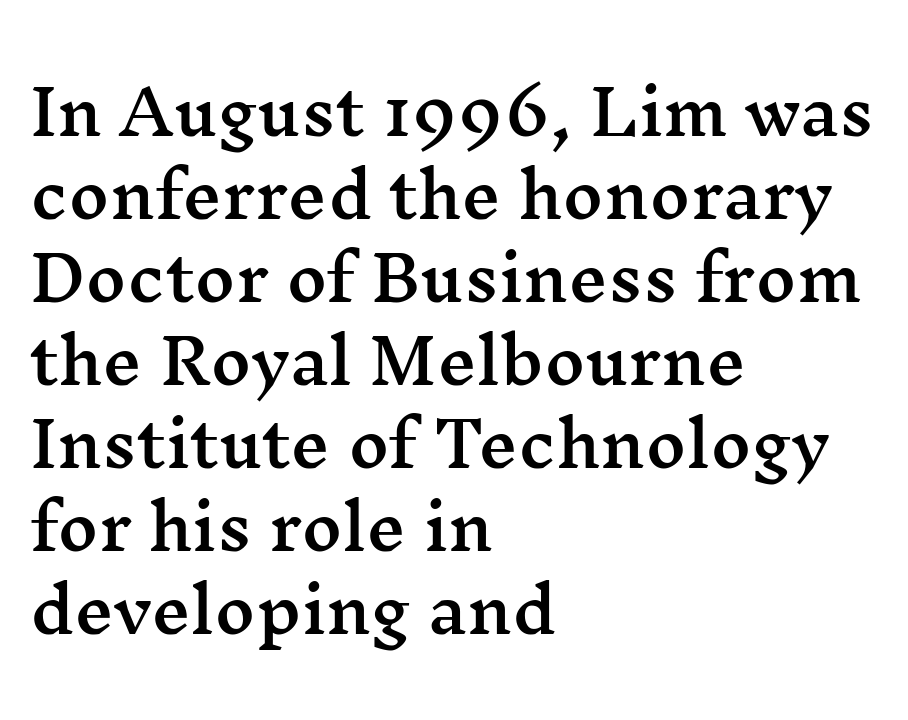
The image shows 62 px wide serif type, upright; set left-aligned, normal line spacing (1.34x), normal letter spacing, not underlined; medium stroke contrast and a medium x-height.
